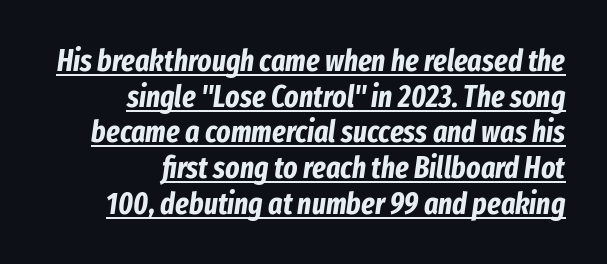
Q: Is the text bold? A: Yes.
Q: Is the text italic (slanted)? A: Yes, it leans right by about 8 degrees.
Q: Is the text underlined? A: Yes.
Q: How is the paragraph aligned? A: Right-aligned.
Q: Is the spacing between letters normal or unusually wide? A: Normal.
Q: Width (condensed, normal, or wide)? A: Condensed.
Q: Stroke contrast? A: Low.
Q: x-height? A: Medium.
Q: Monospaced? A: No.
